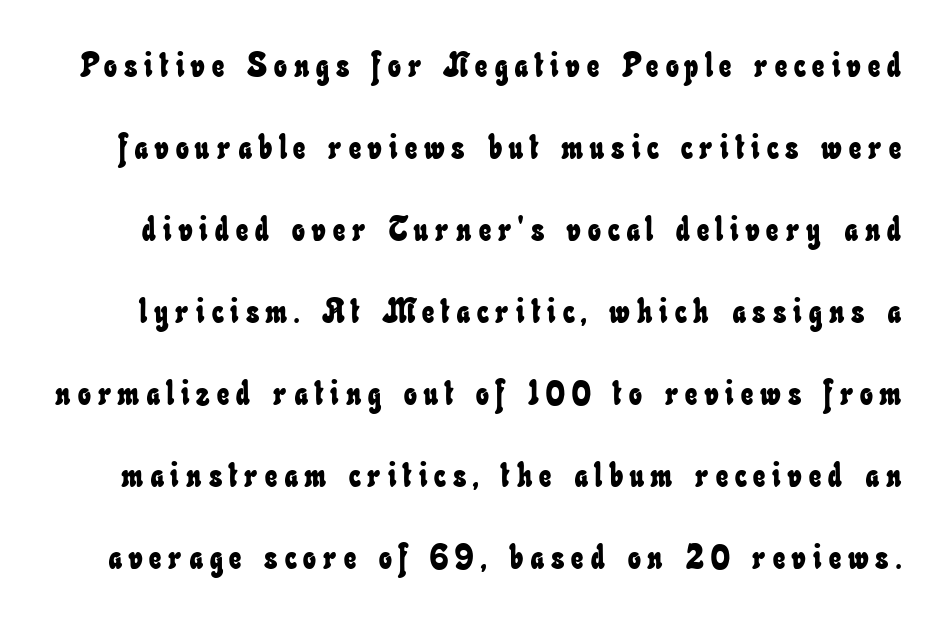
Q: Is the text underlined? A: No.
Q: Is the spacing between letters normal or unusually wide? A: Unusually wide.
Q: Is the spacing between lines tight, normal or loose? A: Loose.
Q: Width (condensed, normal, or wide)? A: Condensed.
Q: Stroke contrast? A: Low.
Q: x-height? A: Small.
Q: Monospaced? A: No.
